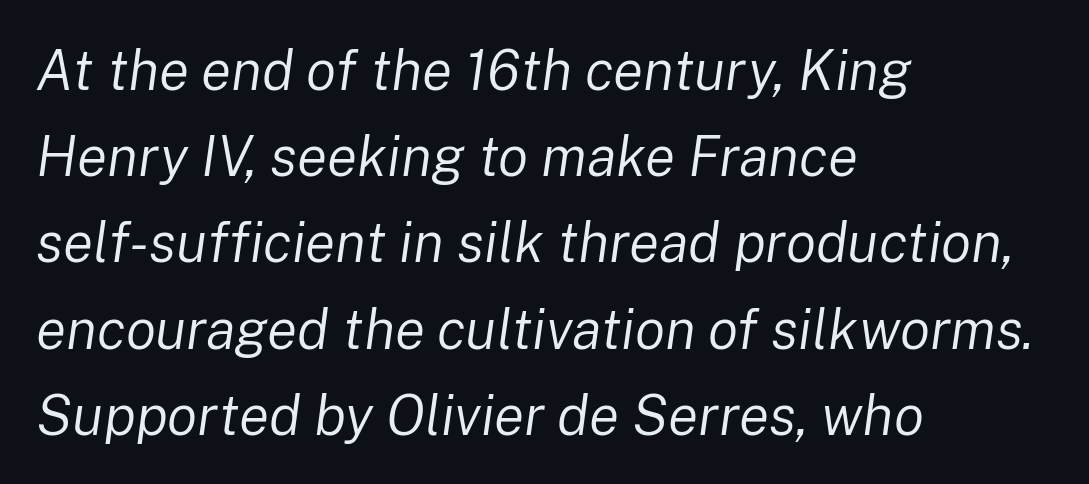
Q: Is the text bold? A: No.
Q: Is the text italic (slanted)? A: Yes, it leans right by about 8 degrees.
Q: Is the text underlined? A: No.
Q: How is the paragraph aligned? A: Left-aligned.
Q: Is the spacing between letters normal or unusually wide? A: Normal.
Q: Is the spacing between lines tight, normal or loose? A: Normal.
Q: Width (condensed, normal, or wide)? A: Normal.
Q: Stroke contrast? A: Low.
Q: x-height? A: Medium.
Q: Monospaced? A: No.
